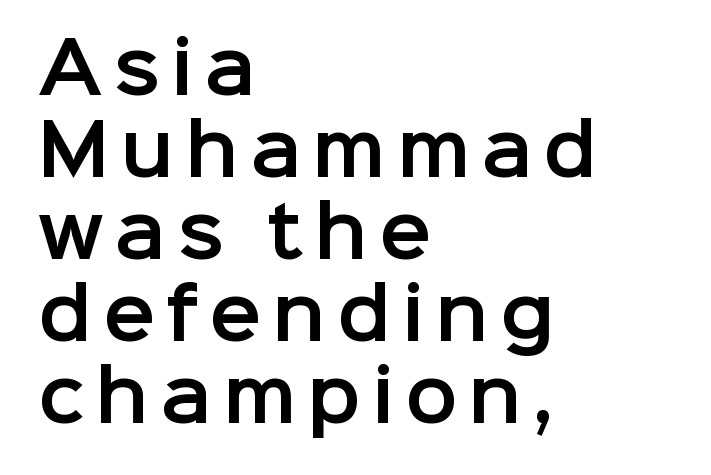
{"serif": "no", "italic": "no", "width": "normal", "stroke_contrast": "low", "x_height": "medium", "monospaced": "no", "underline": "no", "align": "left", "line_spacing_ratio": 1.17, "glyph_px": 70}
